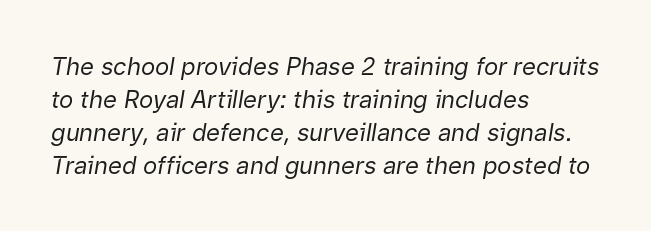
Q: Is the text bold? A: No.
Q: Is the text italic (slanted)? A: Yes, it leans right by about 9 degrees.
Q: Is the text underlined? A: No.
Q: How is the paragraph aligned? A: Left-aligned.
Q: Is the spacing between letters normal or unusually wide? A: Normal.
Q: Is the spacing between lines tight, normal or loose? A: Normal.
